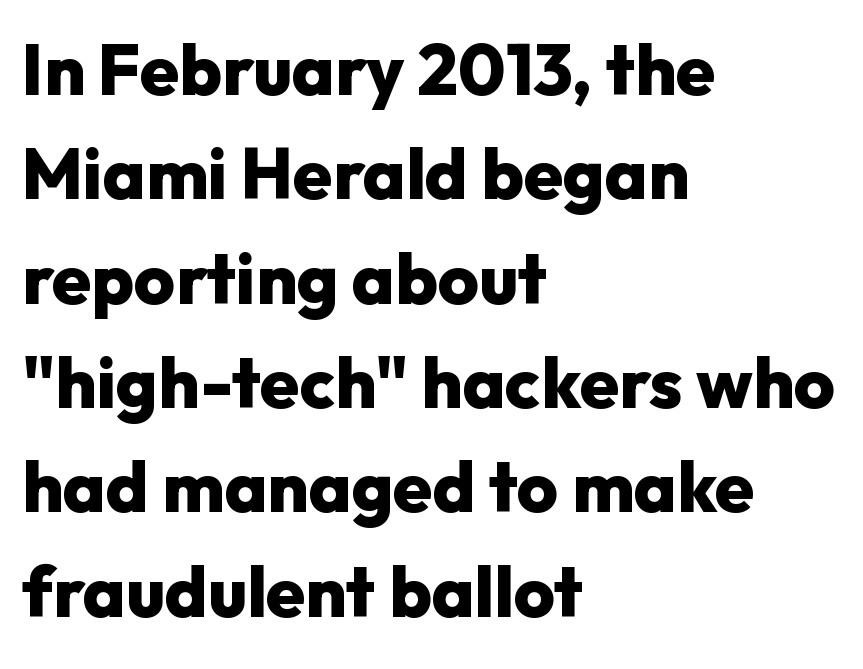
Each line starts at the same left margin while the right side varies. The passage shown has conventional tracking throughout. The letters carry no serifs — their stems end cleanly without finishing strokes. The lettering stays uniformly vertical, giving the passage a roman look. Does the weight exceed regular? Yes, all the way to bold. Is this a fixed-width face? No — the glyphs have proportional, varying widths.
